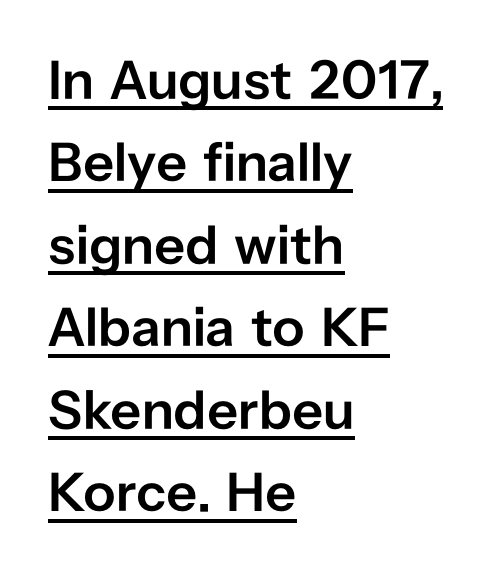
Baseline-to-baseline distance is the conventional proportion of letter height. Serifs: no, the terminals of the letterforms are clean. As a designer I'd log this as weight 600, semibold. The string is rendered with underlining switched on. The passage shown is typed in a proportional face where columns would drift. Nothing unusual about the tracking: characters are spaced as the font intends.
